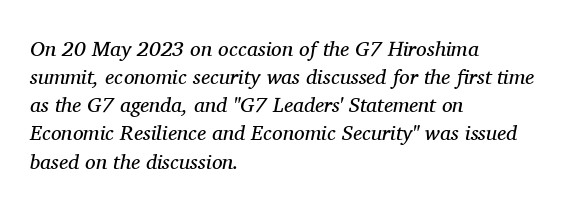
{"italic": "yes", "lean": "right", "slant_degrees": 11, "bold": "no", "underline": "no", "align": "left", "line_spacing": "normal", "line_spacing_ratio": 1.34, "letter_spacing": "normal", "letter_spacing_em": 0.0, "glyph_px": 21}
